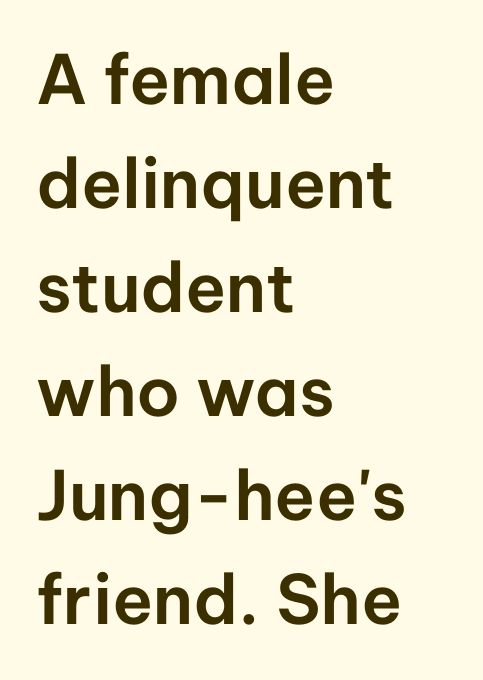
Q: Is the text italic (slanted)? A: No, it is upright.
Q: Is the typeface a serif or a sans-serif typeface? A: Sans-serif.
Q: Is the text underlined? A: No.
Q: How is the paragraph aligned? A: Left-aligned.
Q: Is the spacing between letters normal or unusually wide? A: Normal.
Q: Is the spacing between lines tight, normal or loose? A: Normal.
Q: Width (condensed, normal, or wide)? A: Normal.
Q: Stroke contrast? A: Low.
Q: x-height? A: Medium.
Q: Monospaced? A: No.
